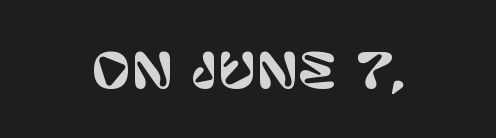
The image shows 48 px sans-serif type; set normal letter spacing, not underlined; low stroke contrast and a large x-height.
